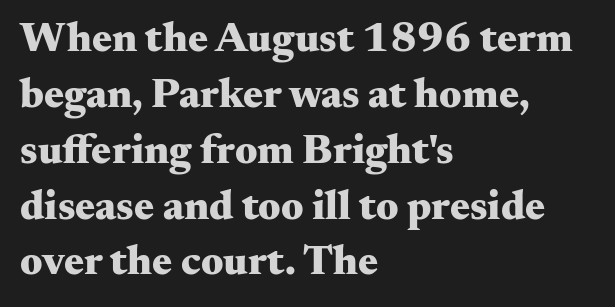
The image shows 42 px heavy, wide serif type, upright; set left-aligned, normal line spacing (1.33x), normal letter spacing, not underlined; medium stroke contrast and a small x-height.
